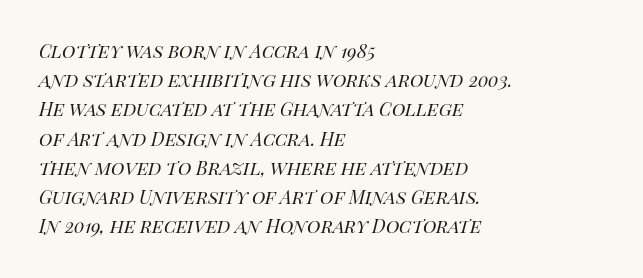
{"italic": "yes", "lean": "right", "slant_degrees": 14, "bold": "no", "underline": "no", "align": "left", "line_spacing": "normal", "line_spacing_ratio": 1.27, "letter_spacing": "normal", "letter_spacing_em": 0.0, "glyph_px": 23}
